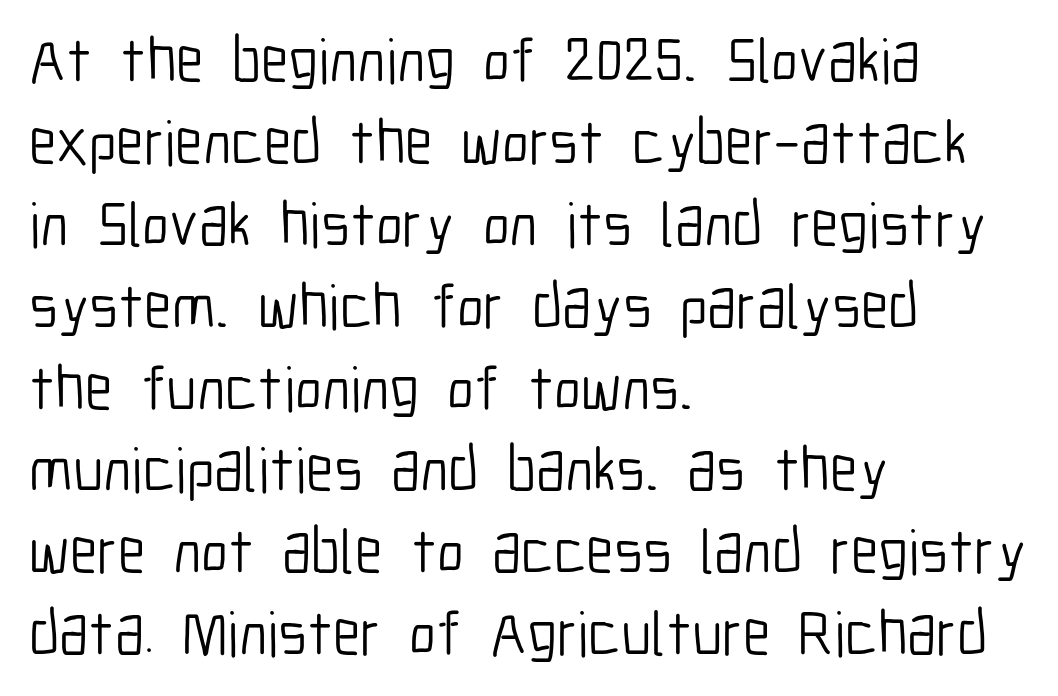
The image shows 63 px light, condensed sans-serif type, upright; set left-aligned, normal line spacing (1.3x), normal letter spacing, not underlined; low stroke contrast and a medium x-height.
